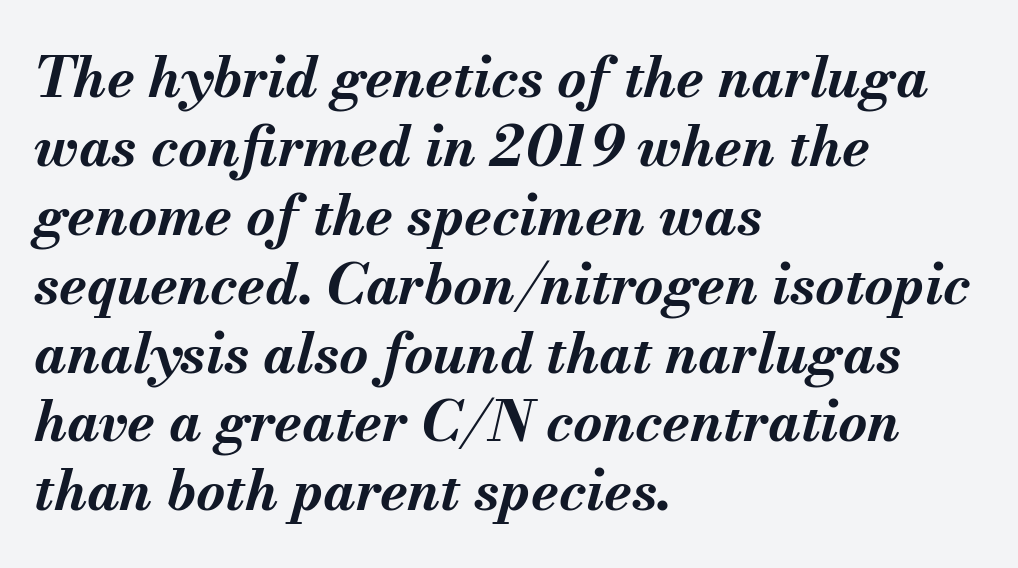
The image shows 56 px bold type, italic (leaning right); set left-aligned, line spacing 1.23x, normal letter spacing, not underlined; medium stroke contrast and a small x-height.
